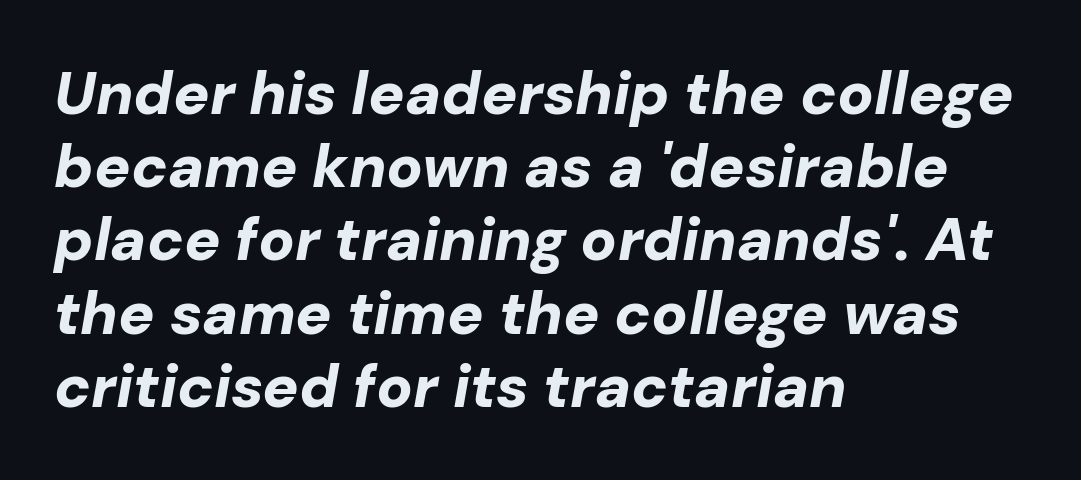
{"italic": "yes", "lean": "right", "slant_degrees": 10, "bold": "yes", "weight": "bold", "width": "normal", "stroke_contrast": "low", "x_height": "medium", "monospaced": "no", "underline": "no", "align": "left", "line_spacing_ratio": 1.22, "letter_spacing": "normal", "letter_spacing_em": 0.0, "glyph_px": 60}
